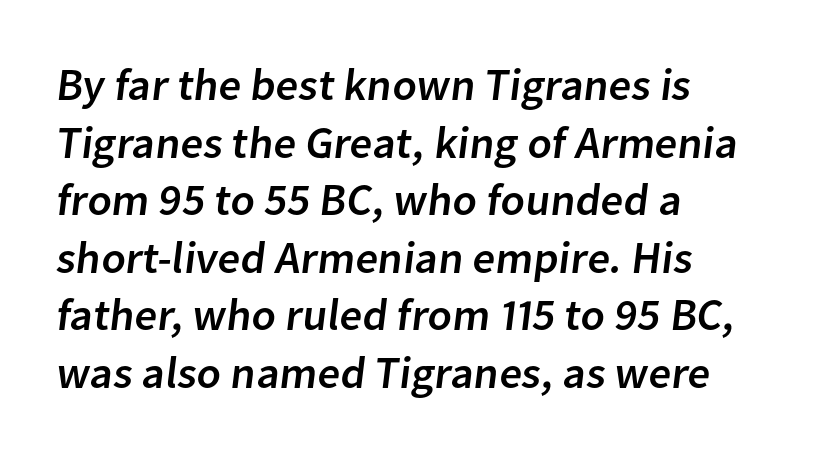
The image shows 45 px sans-serif type; set left-aligned, normal line spacing (1.28x), normal letter spacing, not underlined; low stroke contrast and a medium x-height.
